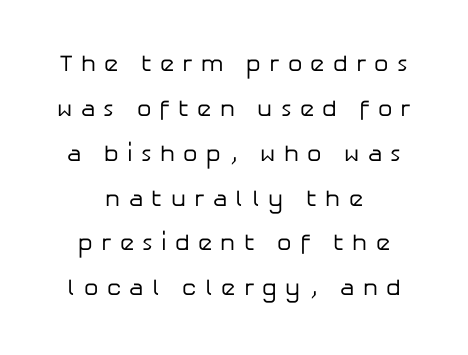
Tall strokes in this sample are plumb rather than angled. Casual observation: everything's sitting right in the middle. Leading: increased. Nothing heavy about these letters — not bold at all.
